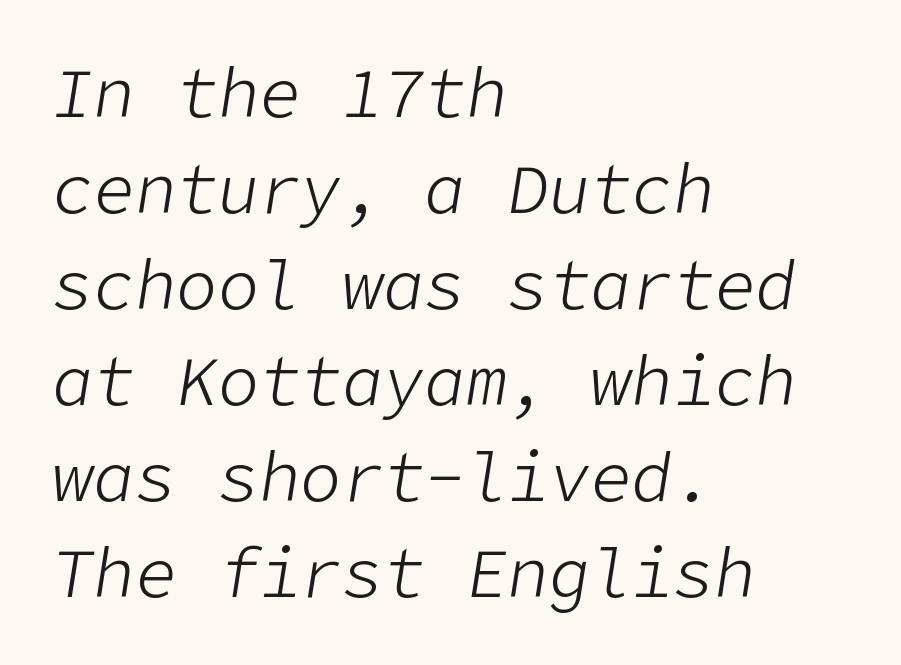
The glyphs are unaccompanied by any horizontal stroke below them. The passage shown has conventional tracking throughout. The letters look calm and open, with moderate or lighter stems. Vertical spacing — default. Compared with ordinary roman type, these characters are visibly tilted. If you drew a ruler down the left edge, every line would touch it.
